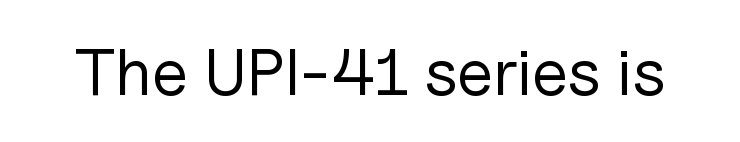
Q: Is the text bold? A: No.
Q: Is the text italic (slanted)? A: No, it is upright.
Q: Is the typeface a serif or a sans-serif typeface? A: Sans-serif.
Q: Is the text underlined? A: No.
Q: Is the spacing between letters normal or unusually wide? A: Normal.
Q: Width (condensed, normal, or wide)? A: Normal.
Q: Stroke contrast? A: Low.
Q: x-height? A: Medium.
Q: Monospaced? A: No.
